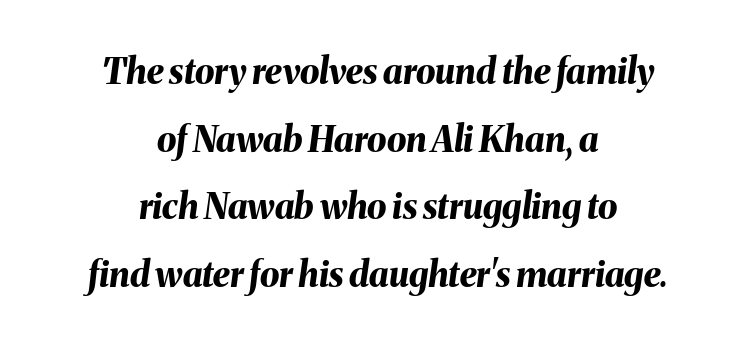
Q: Is the text bold? A: Yes.
Q: Is the text italic (slanted)? A: Yes, it leans right by about 8 degrees.
Q: Is the text underlined? A: No.
Q: How is the paragraph aligned? A: Centered.
Q: Is the spacing between letters normal or unusually wide? A: Normal.
Q: Is the spacing between lines tight, normal or loose? A: Loose.
Q: Width (condensed, normal, or wide)? A: Normal.
Q: Stroke contrast? A: Medium.
Q: x-height? A: Medium.
Q: Monospaced? A: No.
